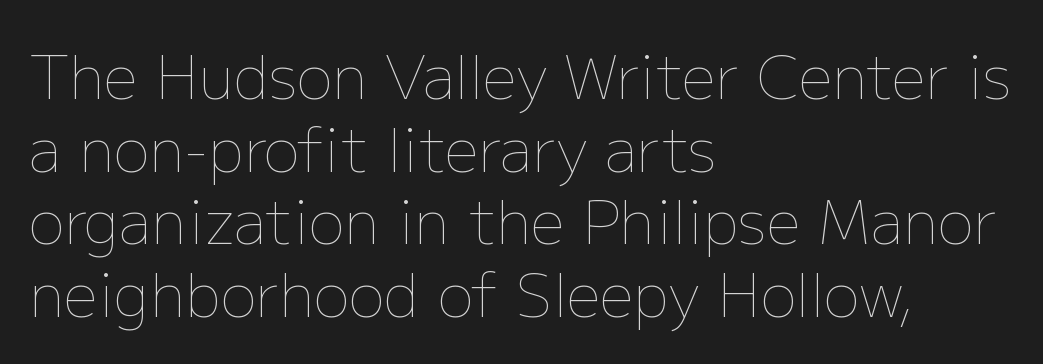
{"italic": "no", "bold": "no", "weight": "thin", "width": "normal", "stroke_contrast": "low", "x_height": "medium", "monospaced": "no", "underline": "no", "align": "left", "line_spacing_ratio": 1.21, "letter_spacing": "normal", "letter_spacing_em": 0.0, "glyph_px": 60}
